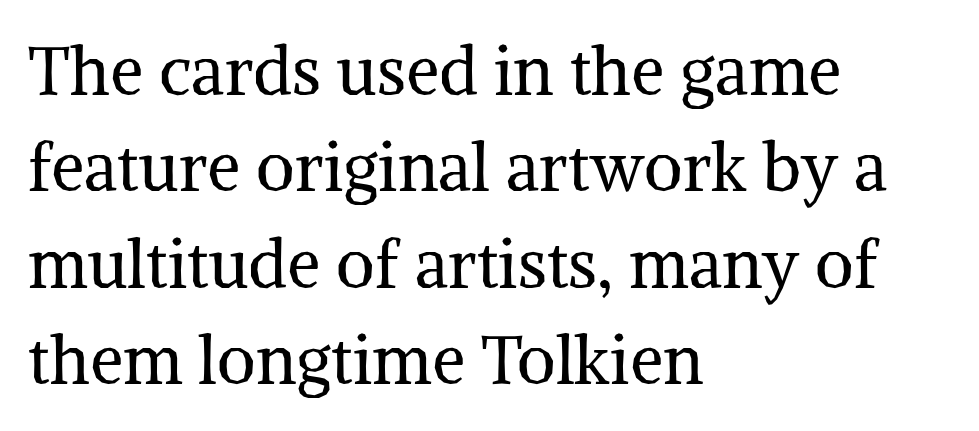
The image shows 67 px regular-weight serif type, upright; set left-aligned, normal line spacing (1.44x), normal letter spacing, not underlined; medium stroke contrast and a medium x-height.
